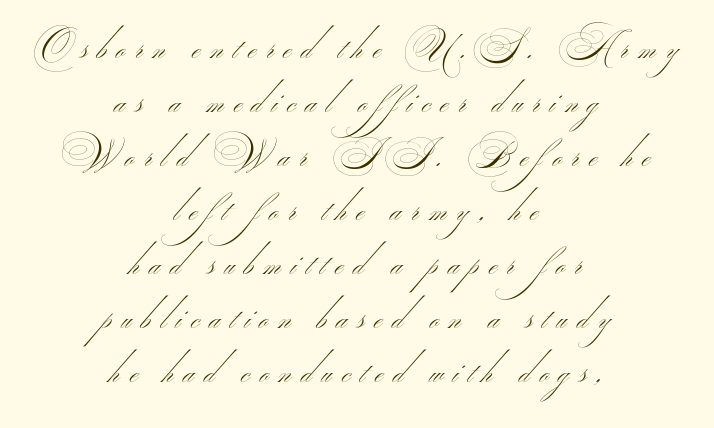
Clear beneath every line of the passage. Does the leading feel generous? No, just average. Casual observation: everything's sitting right in the middle. In terms of letterform style, serifs are entirely absent. Stems and bowls with no extra thickness — not bold.
